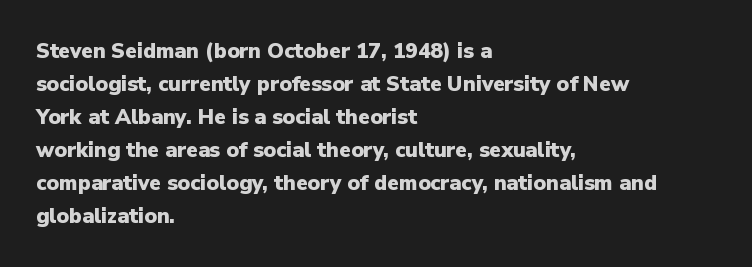
Q: Is the text bold? A: Yes.
Q: Is the text italic (slanted)? A: No, it is upright.
Q: Is the text underlined? A: No.
Q: How is the paragraph aligned? A: Left-aligned.
Q: Is the spacing between letters normal or unusually wide? A: Normal.
Q: Is the spacing between lines tight, normal or loose? A: Normal.
